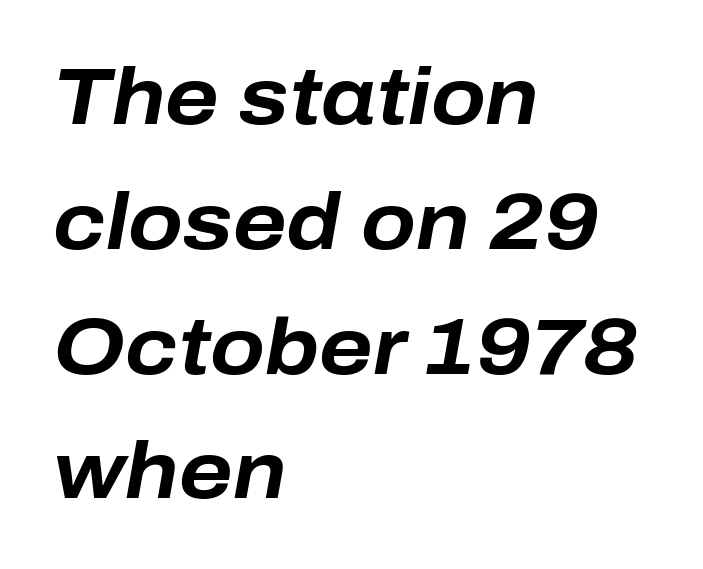
{"italic": "yes", "lean": "right", "slant_degrees": 10, "bold": "yes", "weight": "bold", "width": "normal", "stroke_contrast": "low", "x_height": "medium", "monospaced": "no", "underline": "no", "align": "left", "line_spacing": "normal", "line_spacing_ratio": 1.56, "letter_spacing": "normal", "letter_spacing_em": 0.0, "glyph_px": 80}
